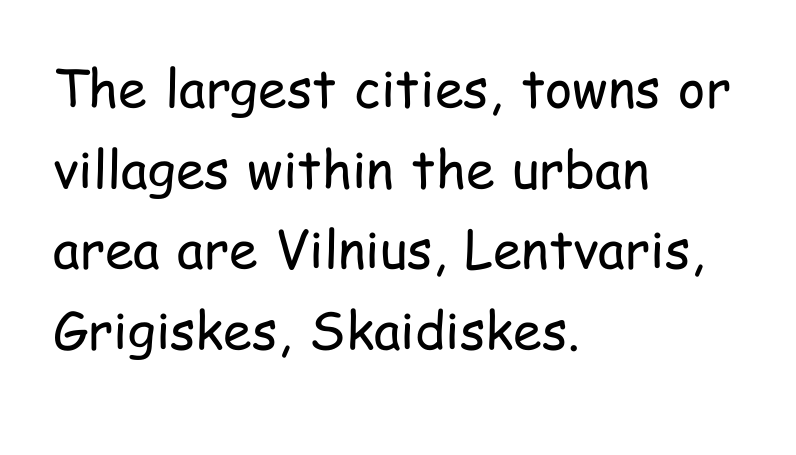
{"serif": "no", "italic": "no", "bold": "no", "weight": "regular", "width": "condensed", "stroke_contrast": "low", "x_height": "medium", "monospaced": "no", "underline": "no", "align": "left", "line_spacing": "normal", "line_spacing_ratio": 1.55, "letter_spacing": "normal", "letter_spacing_em": 0.0, "glyph_px": 52}
